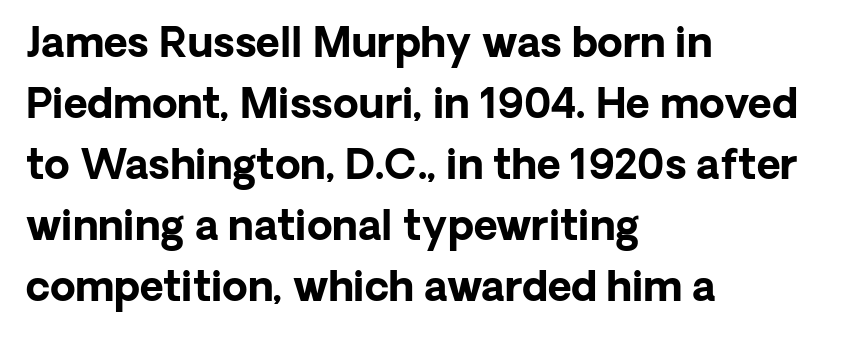
The image shows 41 px bold sans-serif type, upright; set left-aligned, normal line spacing (1.49x), normal letter spacing, not underlined; low stroke contrast and a medium x-height.
